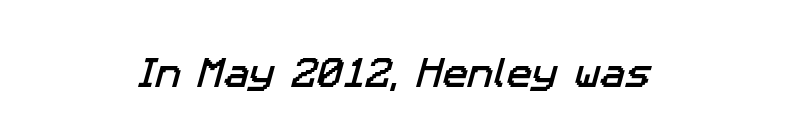
The image shows 34 px sans-serif type; set normal letter spacing, not underlined; low stroke contrast and a medium x-height.
